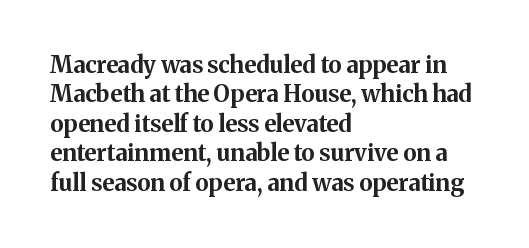
Q: Is the text bold? A: Yes.
Q: Is the text italic (slanted)? A: No, it is upright.
Q: Is the text underlined? A: No.
Q: How is the paragraph aligned? A: Left-aligned.
Q: Is the spacing between letters normal or unusually wide? A: Normal.
Q: Is the spacing between lines tight, normal or loose? A: Normal.
